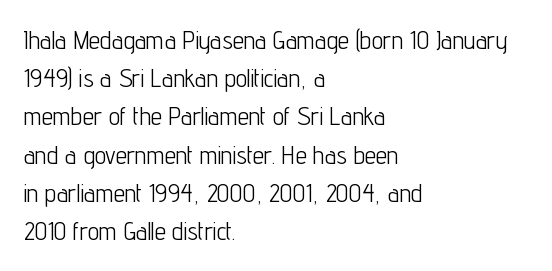
The glyphs are unaccompanied by any horizontal stroke below them. Posture: vertical. These lines keep a tight, regular rhythm from letter to letter. Interline gaps are of average width in this sample. The paragraph shown leans on its left margin.
